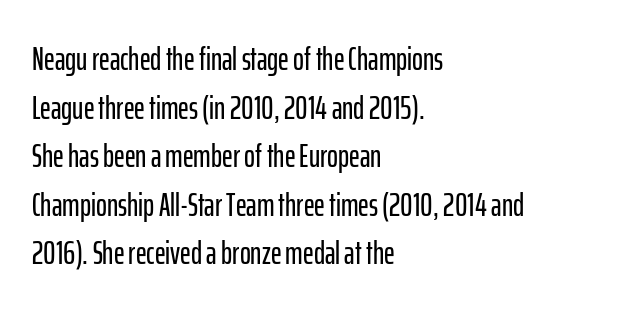
{"serif": "no", "italic": "no", "width": "condensed", "stroke_contrast": "low", "x_height": "medium", "monospaced": "no", "underline": "no", "align": "left", "line_spacing": "normal", "line_spacing_ratio": 1.47, "letter_spacing": "normal", "letter_spacing_em": 0.0, "glyph_px": 33}
